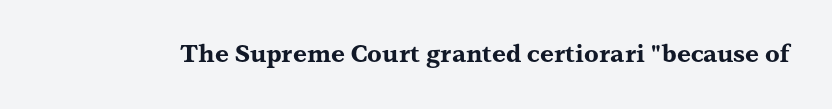
{"italic": "no", "bold": "yes", "underline": "no", "letter_spacing": "normal", "letter_spacing_em": 0.0, "glyph_px": 24}
